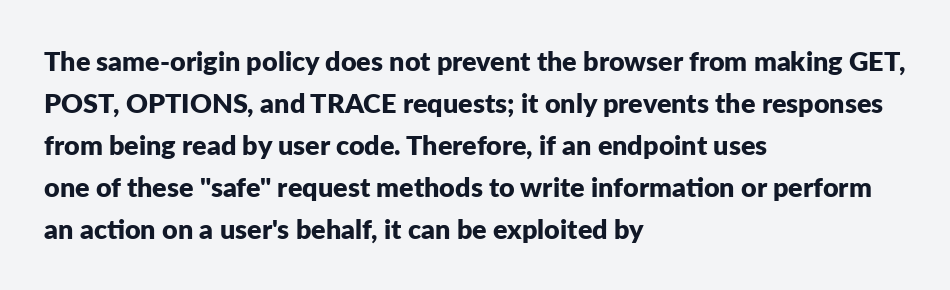
{"italic": "no", "bold": "yes", "underline": "no", "align": "left", "line_spacing": "normal", "line_spacing_ratio": 1.56, "letter_spacing": "normal", "letter_spacing_em": 0.0, "glyph_px": 27}
